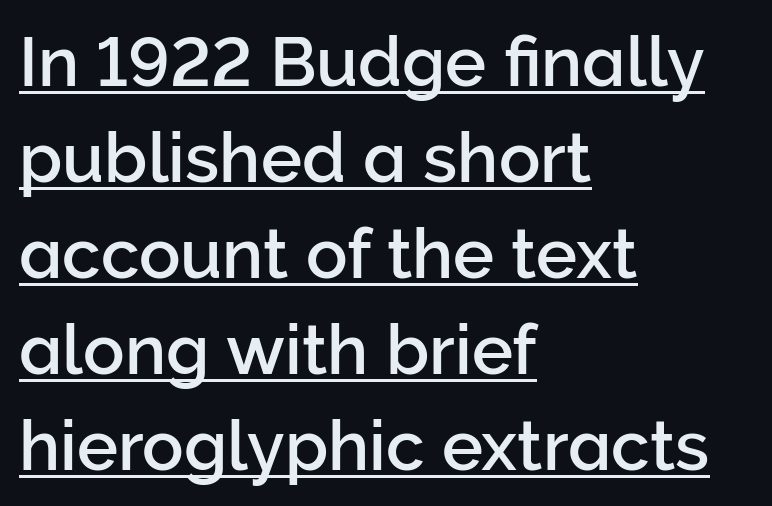
The block of text has a typical density, with ordinary space between rows. Horizontally, the lines are justified to the leading edge only. Like a heading marked for emphasis, these lines bear an underscore. Each word holds together tightly as a unit, with standard inter-letter gaps. Do the characters align in a grid? No, the font is proportional.
